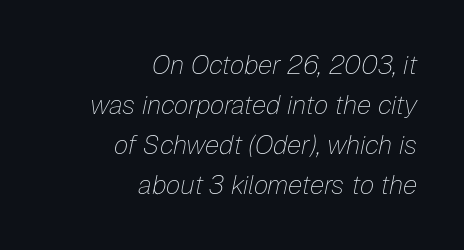
Q: Is the text bold? A: No.
Q: Is the text italic (slanted)? A: Yes, it leans right by about 12 degrees.
Q: Is the text underlined? A: No.
Q: How is the paragraph aligned? A: Right-aligned.
Q: Is the spacing between letters normal or unusually wide? A: Normal.
Q: Is the spacing between lines tight, normal or loose? A: Normal.
